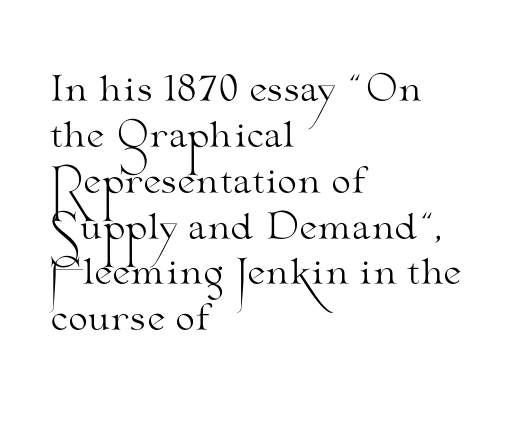
Which margin do the lines hug? The left one — the right edge is uneven. Weight class: somewhere from thin through regular. Words appear dense and cohesive because spacing is normal. Anything drawn beneath the words? Only blank space.
